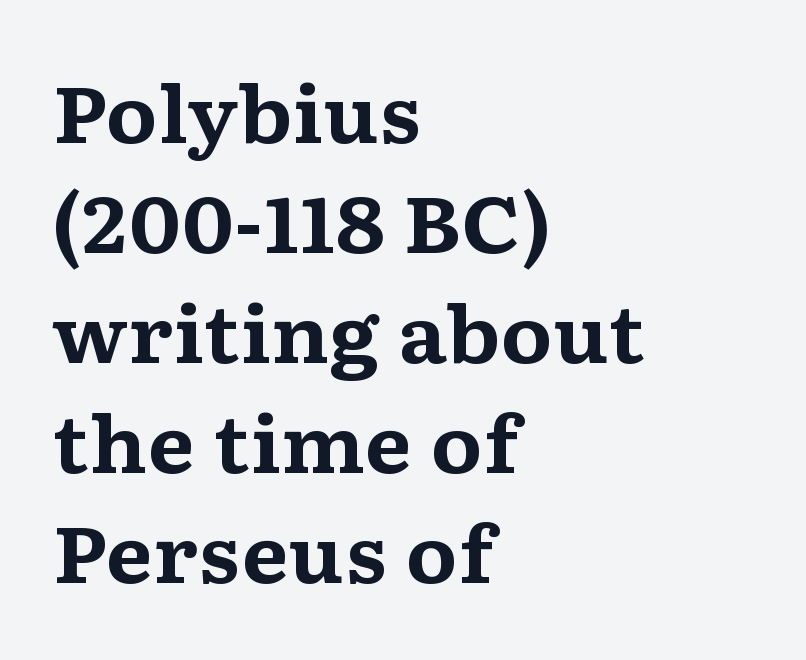
Rendered with straight, roman letterforms. The rendering uses a moderate line-height, typical for paragraphs. Proportional: the letters do not fall into vertical columns. Plain, unruled lines of type. Compared with typical body copy, the letter spacing here is the same.
